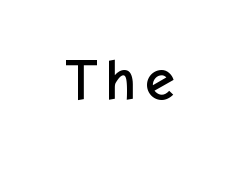
Underline: absent. This sample has the flowing, uneven cadence of proportional lettering. Posture: vertical. Observe the absence of serifs on each vertical stroke in this sample.
